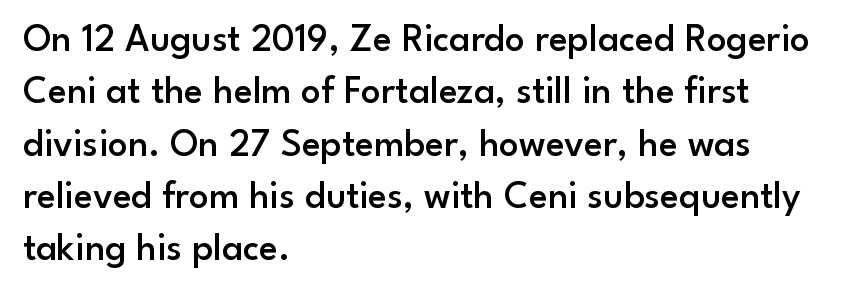
The image shows 39 px semibold sans-serif type, upright; set left-aligned, normal line spacing (1.34x), normal letter spacing, not underlined; low stroke contrast and a small x-height.
